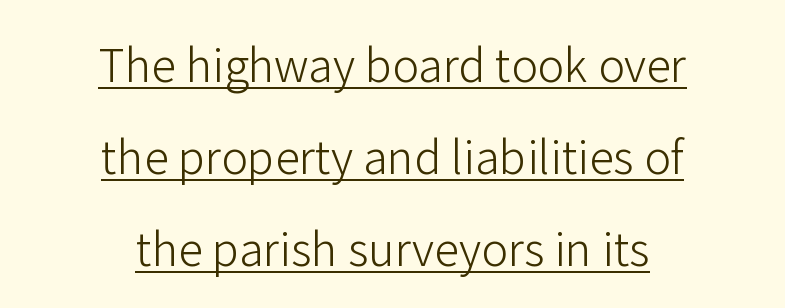
The image shows 45 px light sans-serif type, upright; set centered, loose line spacing (2.04x), normal letter spacing, underlined; low stroke contrast and a medium x-height.
